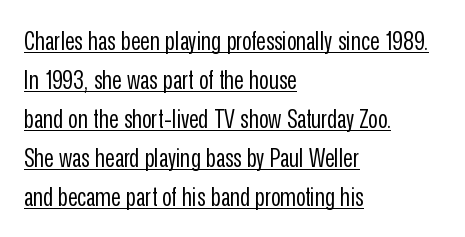
Q: Is the text bold? A: No.
Q: Is the text italic (slanted)? A: No, it is upright.
Q: Is the text underlined? A: Yes.
Q: How is the paragraph aligned? A: Left-aligned.
Q: Is the spacing between letters normal or unusually wide? A: Normal.
Q: Is the spacing between lines tight, normal or loose? A: Normal.
